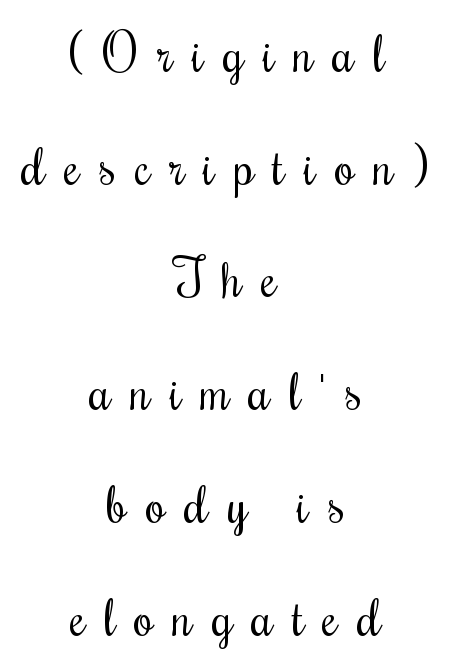
{"serif": "yes", "bold": "no", "weight": "regular", "width": "condensed", "stroke_contrast": "medium", "x_height": "small", "monospaced": "no", "underline": "no", "align": "center", "line_spacing": "loose", "line_spacing_ratio": 2.21, "letter_spacing": "wide", "letter_spacing_em": 0.37, "glyph_px": 51}
